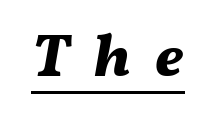
The image shows 60 px bold type, italic (leaning right); set unusually wide letter spacing (+0.41 em), underlined; medium stroke contrast and a medium x-height.
